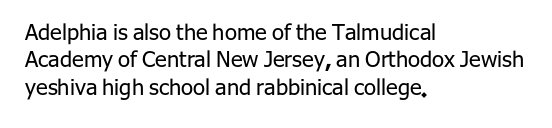
{"italic": "no", "bold": "no", "underline": "no", "align": "left", "line_spacing_ratio": 1.24, "letter_spacing": "normal", "letter_spacing_em": 0.0, "glyph_px": 22}
